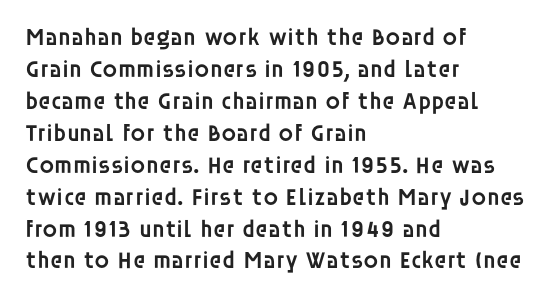
The image shows 24 px text type, upright; set left-aligned, normal line spacing (1.33x), normal letter spacing, not underlined.
